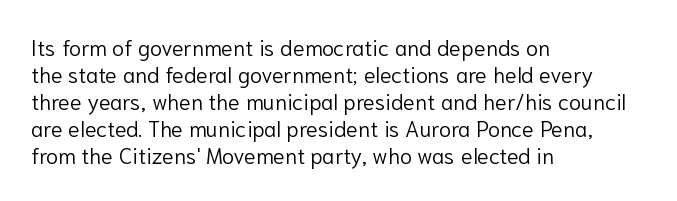
Beneath every word, the page is bare. The lettering holds an erect, upright posture throughout. Caption: face not bold, strokes unweighted. The gaps between neighbouring characters are ordinary and unremarkable.
